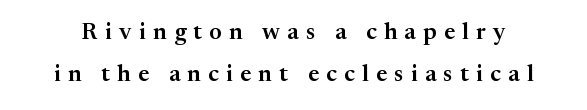
The image shows 23 px text type, upright; set line spacing 1.81x, unusually wide letter spacing (+0.32 em), not underlined.
